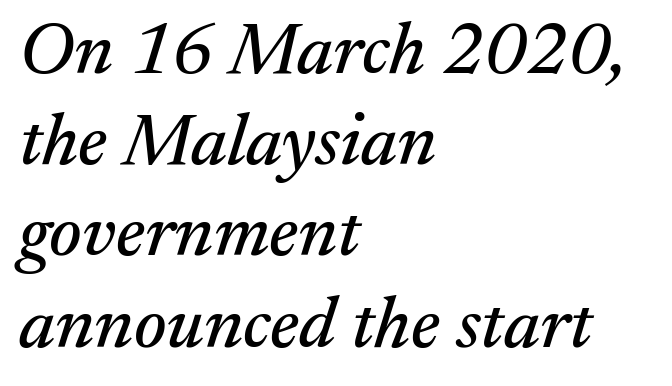
The image shows 73 px serif type, italic (leaning right); set left-aligned, normal line spacing (1.25x), normal letter spacing, not underlined; medium stroke contrast and a medium x-height.
